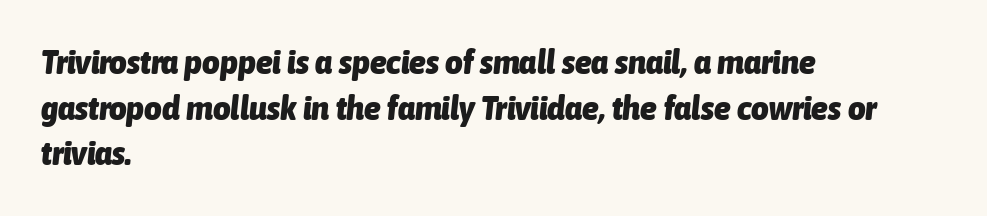
{"italic": "yes", "lean": "right", "slant_degrees": 6, "bold": "yes", "weight": "heavy", "width": "condensed", "stroke_contrast": "low", "x_height": "medium", "monospaced": "no", "underline": "no", "align": "left", "line_spacing": "normal", "line_spacing_ratio": 1.34, "letter_spacing": "normal", "letter_spacing_em": 0.0, "glyph_px": 34}
